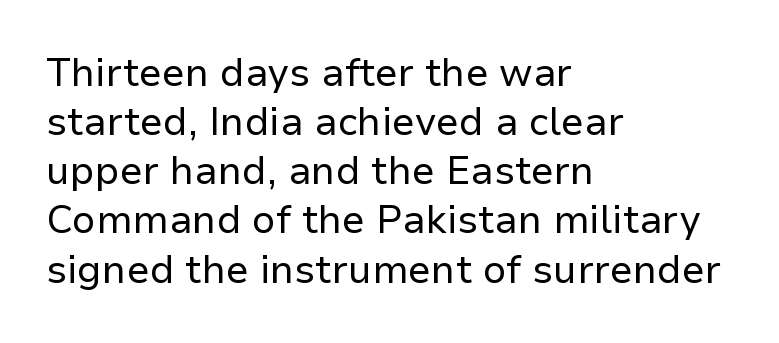
{"serif": "no", "italic": "no", "bold": "no", "weight": "regular", "width": "normal", "stroke_contrast": "low", "x_height": "medium", "monospaced": "no", "underline": "no", "align": "left", "line_spacing": "normal", "line_spacing_ratio": 1.26, "letter_spacing": "normal", "letter_spacing_em": 0.0, "glyph_px": 39}
